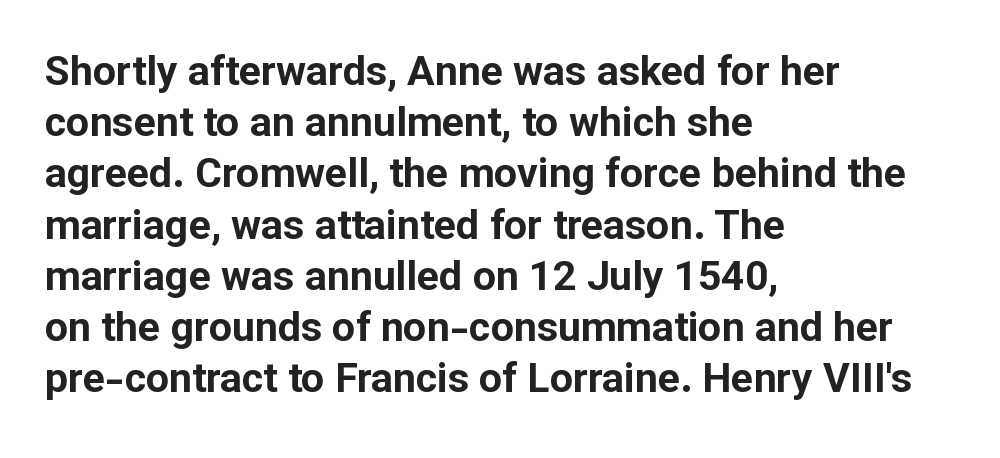
The image shows 41 px bold sans-serif type, upright; set left-aligned, normal line spacing (1.25x), normal letter spacing, not underlined; low stroke contrast and a medium x-height.
